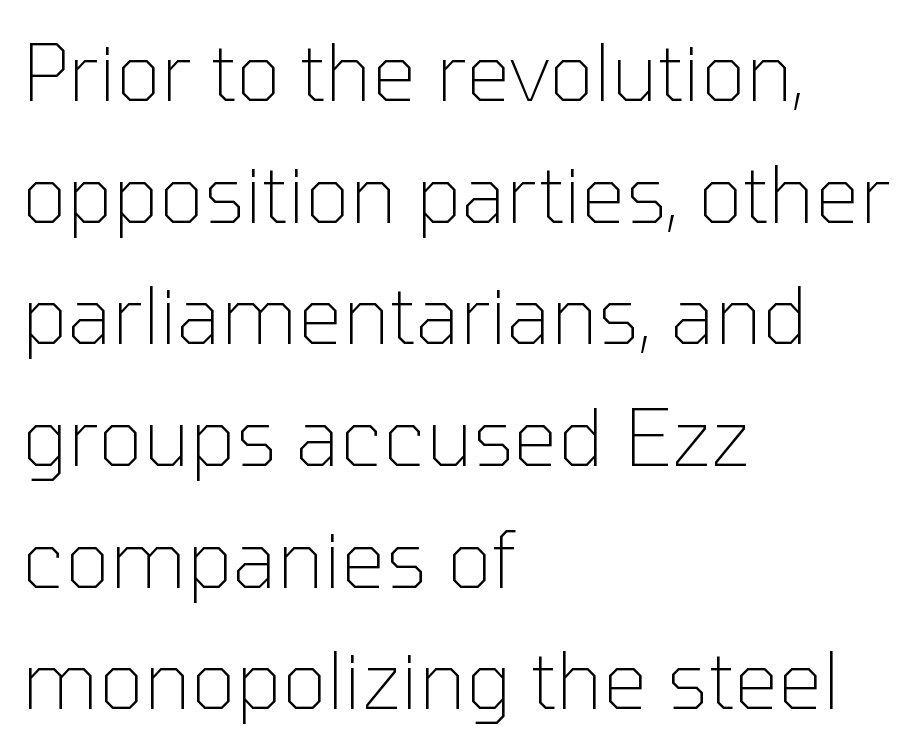
{"serif": "no", "italic": "no", "bold": "no", "weight": "thin", "width": "normal", "stroke_contrast": "low", "x_height": "medium", "monospaced": "no", "underline": "no", "align": "left", "line_spacing": "normal", "line_spacing_ratio": 1.54, "letter_spacing": "normal", "letter_spacing_em": 0.0, "glyph_px": 79}
